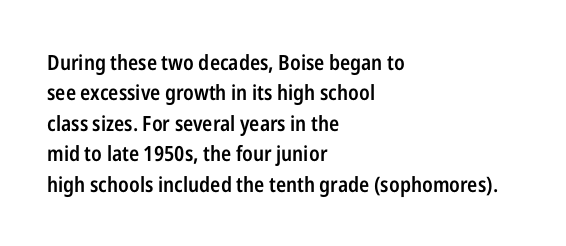
Inter-character spacing is left at the font's built-in metrics. Posture: straight, roman, zero tilt. These lines carry some extra weight — a demibold, not a full bold. The paragraph has a hard left edge and a soft right edge. Regular leading. Decoration check: the copy has no underline.
